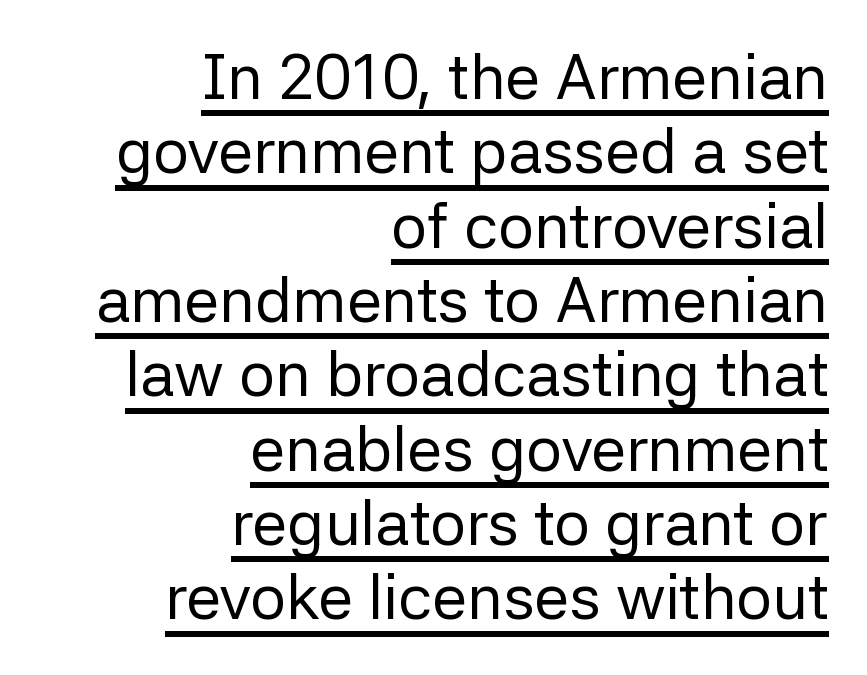
Q: Is the text bold? A: No.
Q: Is the text italic (slanted)? A: No, it is upright.
Q: Is the typeface a serif or a sans-serif typeface? A: Sans-serif.
Q: Is the text underlined? A: Yes.
Q: How is the paragraph aligned? A: Right-aligned.
Q: Is the spacing between letters normal or unusually wide? A: Normal.
Q: Width (condensed, normal, or wide)? A: Normal.
Q: Stroke contrast? A: Low.
Q: x-height? A: Medium.
Q: Monospaced? A: No.
